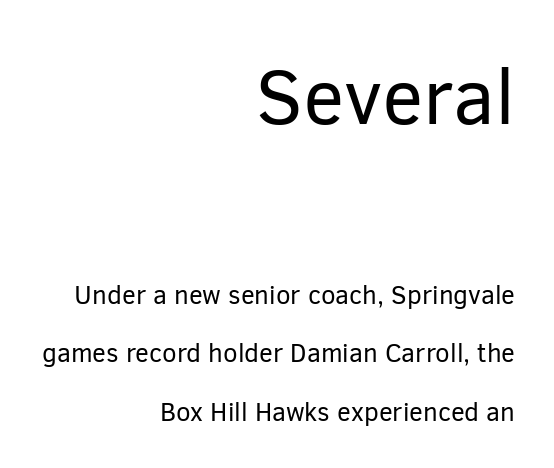
{"serif": "no", "italic": "no", "bold": "no", "weight": "regular", "width": "normal", "stroke_contrast": "low", "x_height": "medium", "monospaced": "no", "underline": "no", "align": "right", "line_spacing": "loose", "line_spacing_ratio": 2.24, "letter_spacing": "normal", "letter_spacing_em": 0.0, "larger_block": "first", "size_ratio": 3.0, "glyph_px": 78}
